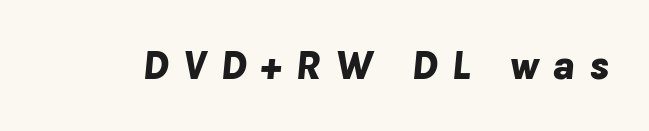
{"italic": "yes", "lean": "right", "slant_degrees": 8, "bold": "yes", "weight": "bold", "width": "normal", "stroke_contrast": "low", "x_height": "medium", "monospaced": "no", "underline": "no", "letter_spacing": "wide", "letter_spacing_em": 0.34, "glyph_px": 41}
